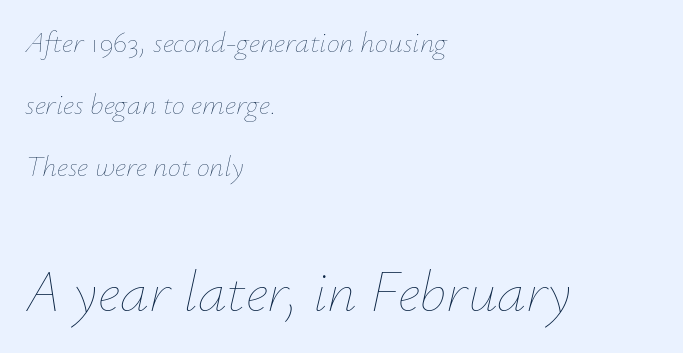
{"italic": "yes", "lean": "right", "slant_degrees": 12, "bold": "no", "weight": "thin", "width": "normal", "stroke_contrast": "low", "x_height": "small", "monospaced": "no", "underline": "no", "align": "left", "line_spacing": "loose", "line_spacing_ratio": 2.14, "letter_spacing": "normal", "letter_spacing_em": 0.0, "larger_block": "second", "size_ratio": 2.0, "glyph_px": 58}
